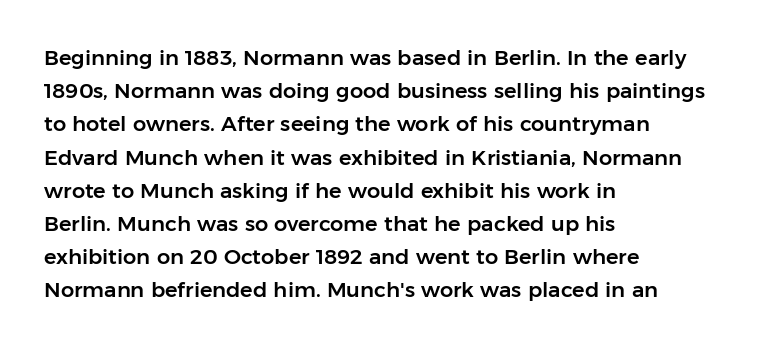
Q: Is the text italic (slanted)? A: No, it is upright.
Q: Is the text underlined? A: No.
Q: How is the paragraph aligned? A: Left-aligned.
Q: Is the spacing between letters normal or unusually wide? A: Normal.
Q: Is the spacing between lines tight, normal or loose? A: Normal.
